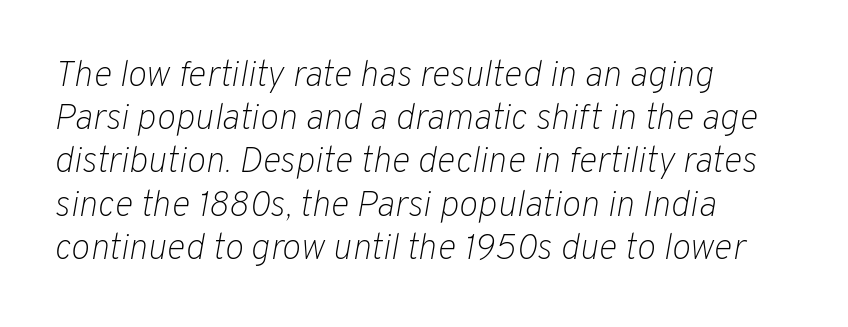
The rendering uses natural spacing where letterforms have individual widths. Yep, that's italic — everything's leaning. Ink coverage per letter is moderate at most. Tracking value appears to be zero — textbook default spacing. This rendering features lettering with no underline.
